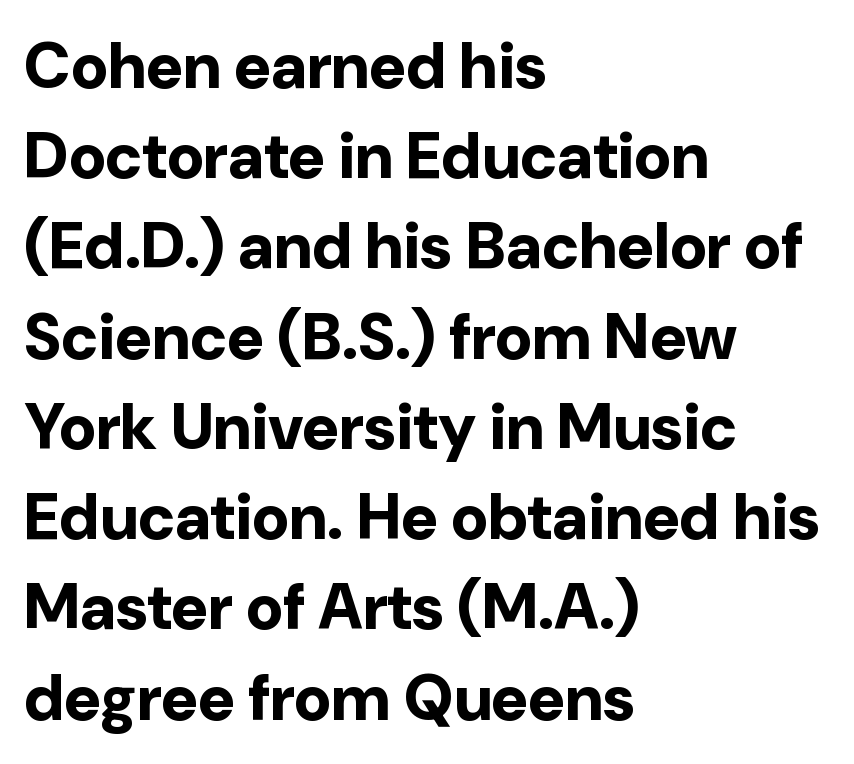
The image shows 64 px bold sans-serif type, upright; set left-aligned, normal line spacing (1.41x), normal letter spacing, not underlined; low stroke contrast and a medium x-height.
